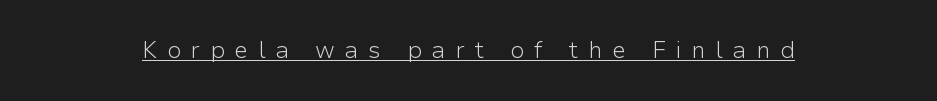
Posture: straight, roman, zero tilt. Descenders here cross a horizontal rule under the line. These glyphs show unthickened strokes, regular width or finer. How are the letters spaced? Widely, with obvious added tracking.
